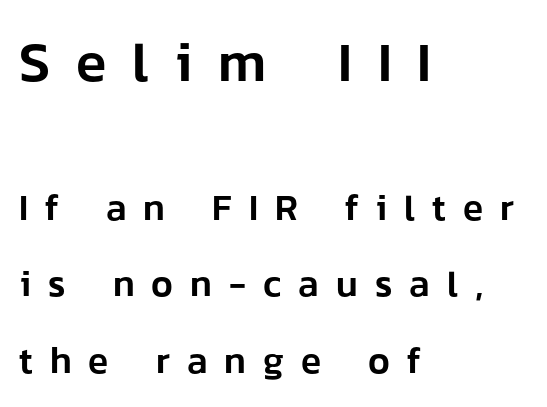
Q: Is the text italic (slanted)? A: No, it is upright.
Q: Is the typeface a serif or a sans-serif typeface? A: Sans-serif.
Q: Is the text underlined? A: No.
Q: How is the paragraph aligned? A: Left-aligned.
Q: Is the spacing between letters normal or unusually wide? A: Unusually wide.
Q: Is the spacing between lines tight, normal or loose? A: Loose.
Q: Which block of text is set in a larger size, the first (top) or the second (bottom)? A: The first (top) one.
Q: Width (condensed, normal, or wide)? A: Normal.
Q: Stroke contrast? A: Low.
Q: x-height? A: Medium.
Q: Monospaced? A: No.
